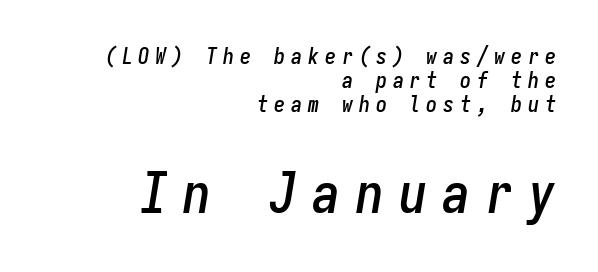
{"italic": "yes", "lean": "right", "slant_degrees": 9, "width": "condensed", "stroke_contrast": "low", "x_height": "medium", "monospaced": "yes", "underline": "no", "align": "right", "line_spacing": "tight", "line_spacing_ratio": 1.08, "letter_spacing": "wide", "letter_spacing_em": 0.27, "larger_block": "second", "size_ratio": 2.55, "glyph_px": 56}
